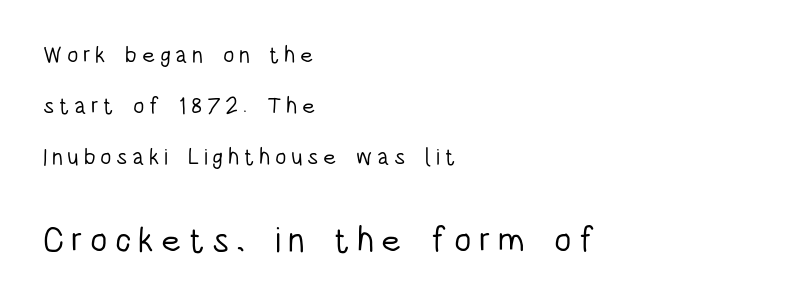
Ink coverage per letter is moderate at most. To sum up the face: it is a sans, with no serifs. Does the copy run flush right? No — it runs flush left. Loosely led — the rows are spread out. Quick note: underline off.
